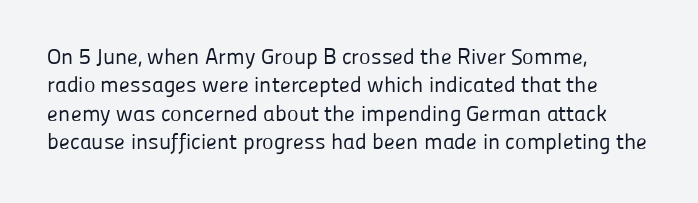
{"italic": "no", "bold": "no", "underline": "no", "align": "left", "line_spacing": "normal", "line_spacing_ratio": 1.29, "letter_spacing": "normal", "letter_spacing_em": 0.0, "glyph_px": 22}
